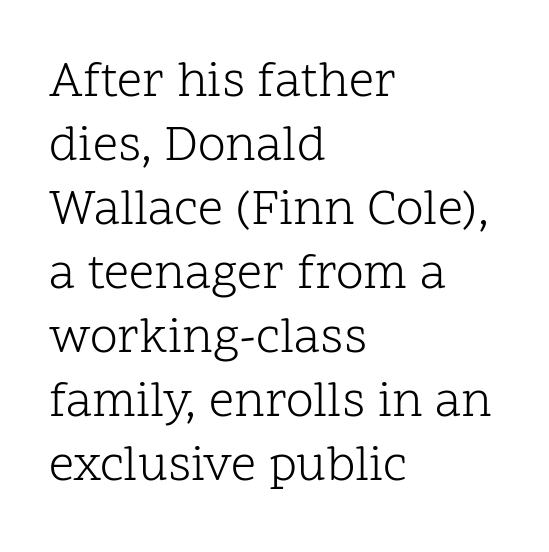
The image shows 50 px light serif type, upright; set left-aligned, normal line spacing (1.28x), normal letter spacing, not underlined; low stroke contrast and a medium x-height.
